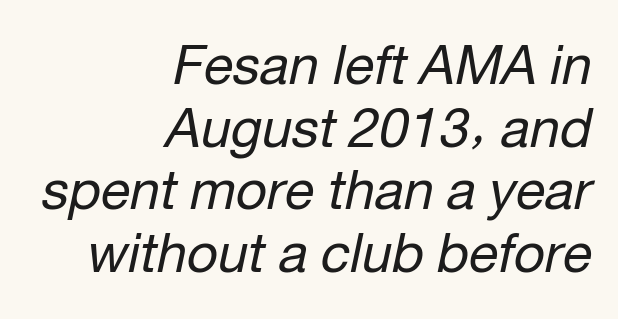
Q: Is the text bold? A: No.
Q: Is the text italic (slanted)? A: Yes, it leans right by about 12 degrees.
Q: Is the text underlined? A: No.
Q: How is the paragraph aligned? A: Right-aligned.
Q: Is the spacing between letters normal or unusually wide? A: Normal.
Q: Width (condensed, normal, or wide)? A: Normal.
Q: Stroke contrast? A: Low.
Q: x-height? A: Medium.
Q: Monospaced? A: No.
